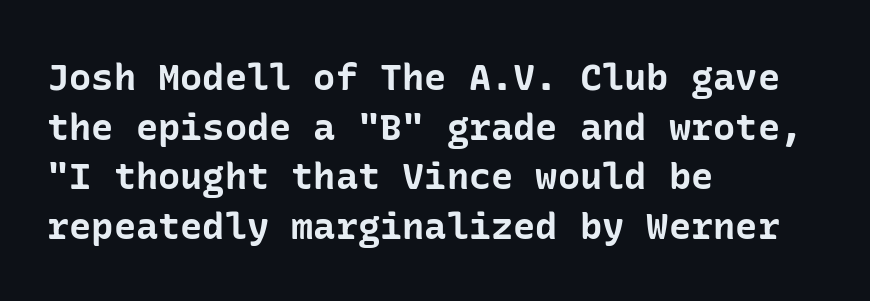
{"serif": "no", "italic": "no", "bold": "yes", "weight": "bold", "width": "normal", "stroke_contrast": "low", "x_height": "medium", "underline": "no", "align": "left", "line_spacing": "normal", "line_spacing_ratio": 1.34, "letter_spacing": "normal", "letter_spacing_em": 0.0, "glyph_px": 37}
